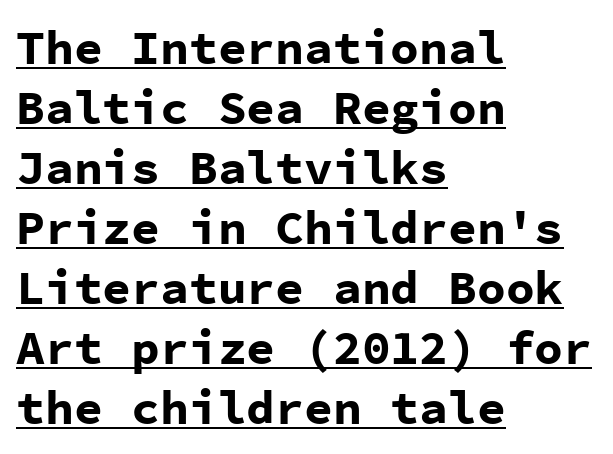
Upright lettering throughout. How heavy is the stroke? Heavy — this is a bold. Honestly, the underline is the first thing you notice here. The tracking reads as untouched default to a designer's eye. These lines stack with their left ends in a neat column.
